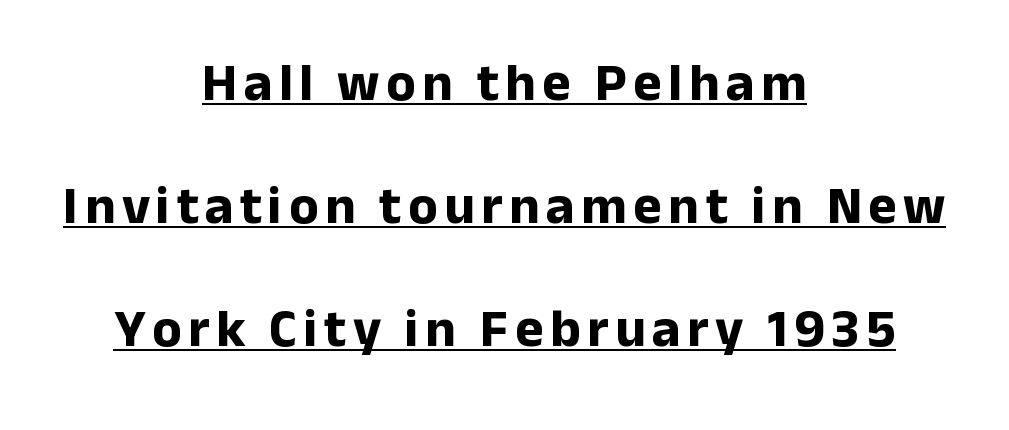
Q: Is the text bold? A: Yes.
Q: Is the text italic (slanted)? A: No, it is upright.
Q: Is the typeface a serif or a sans-serif typeface? A: Sans-serif.
Q: Is the text underlined? A: Yes.
Q: How is the paragraph aligned? A: Centered.
Q: Is the spacing between lines tight, normal or loose? A: Loose.
Q: Width (condensed, normal, or wide)? A: Normal.
Q: Stroke contrast? A: Low.
Q: x-height? A: Medium.
Q: Monospaced? A: No.
